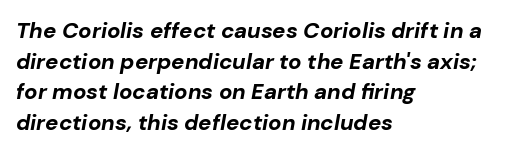
The image shows 22 px bold type, italic (leaning right); set left-aligned, normal line spacing (1.39x), normal letter spacing, not underlined.
